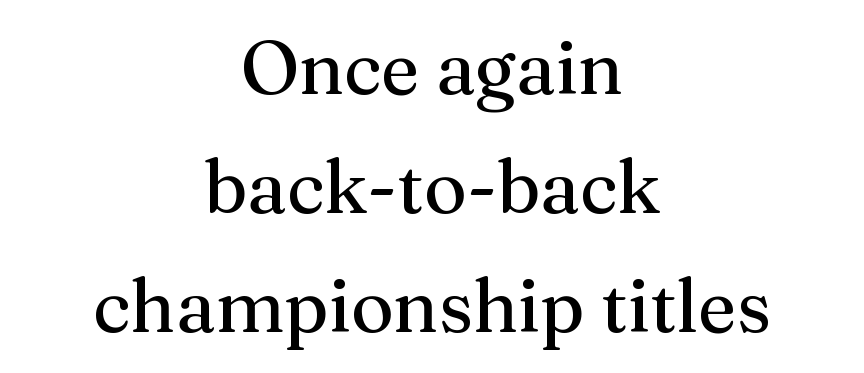
{"serif": "yes", "italic": "no", "bold": "no", "weight": "regular", "width": "normal", "stroke_contrast": "medium", "x_height": "medium", "monospaced": "no", "underline": "no", "align": "center", "line_spacing": "normal", "line_spacing_ratio": 1.61, "letter_spacing": "normal", "letter_spacing_em": 0.0, "glyph_px": 74}
